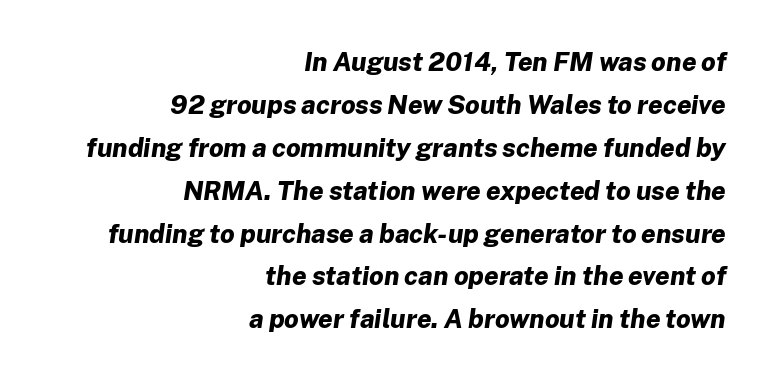
Q: Is the text bold? A: Yes.
Q: Is the text italic (slanted)? A: Yes, it leans right by about 8 degrees.
Q: Is the text underlined? A: No.
Q: How is the paragraph aligned? A: Right-aligned.
Q: Is the spacing between letters normal or unusually wide? A: Normal.
Q: Is the spacing between lines tight, normal or loose? A: Normal.
